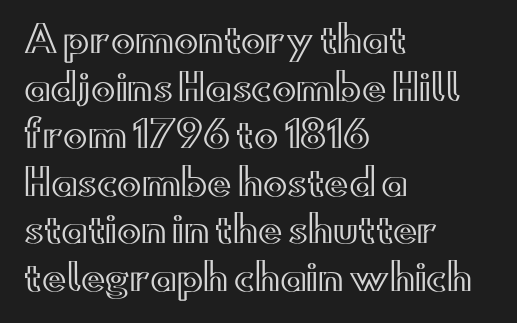
{"italic": "no", "width": "wide", "x_height": "small", "monospaced": "no", "underline": "no", "align": "left", "line_spacing": "normal", "line_spacing_ratio": 1.32, "letter_spacing": "normal", "letter_spacing_em": 0.0, "glyph_px": 36}
